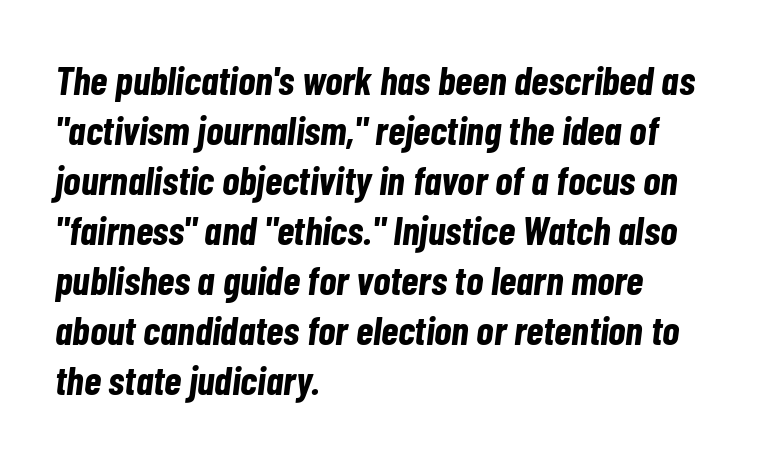
Q: Is the text bold? A: Yes.
Q: Is the text italic (slanted)? A: Yes, it leans right by about 7 degrees.
Q: Is the text underlined? A: No.
Q: How is the paragraph aligned? A: Left-aligned.
Q: Is the spacing between letters normal or unusually wide? A: Normal.
Q: Is the spacing between lines tight, normal or loose? A: Normal.
Q: Width (condensed, normal, or wide)? A: Condensed.
Q: Stroke contrast? A: Low.
Q: x-height? A: Medium.
Q: Monospaced? A: No.
